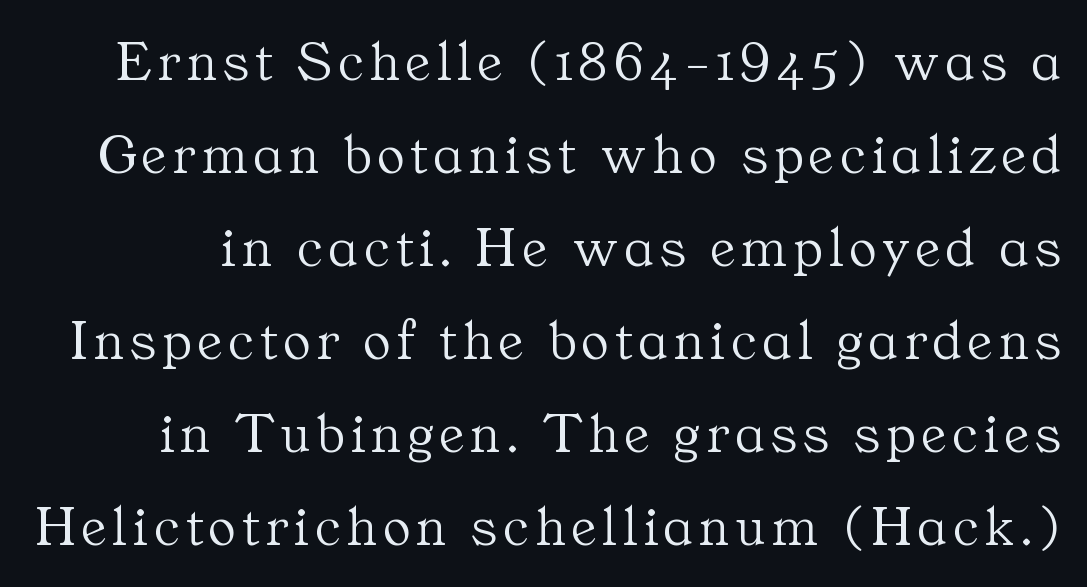
The image shows 57 px light serif type, upright; set normal line spacing (1.63x), not underlined; medium stroke contrast and a medium x-height.
